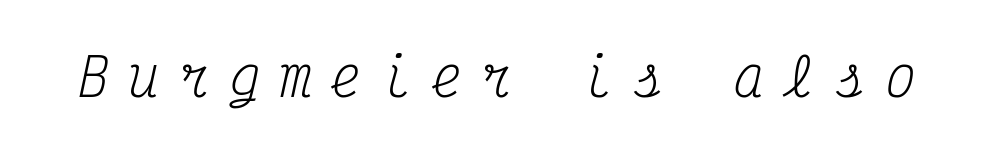
{"serif": "yes", "italic": "yes", "lean": "right", "slant_degrees": 12, "bold": "no", "weight": "regular", "width": "condensed", "stroke_contrast": "medium", "x_height": "medium", "monospaced": "yes", "underline": "no", "letter_spacing": "wide", "letter_spacing_em": 0.37, "glyph_px": 52}
